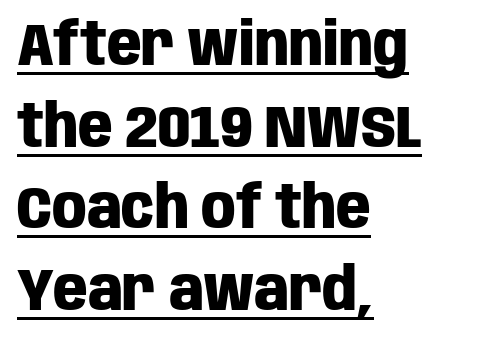
The image shows 60 px heavy, condensed sans-serif type, upright; set left-aligned, normal line spacing (1.36x), normal letter spacing, underlined; low stroke contrast and a large x-height.
